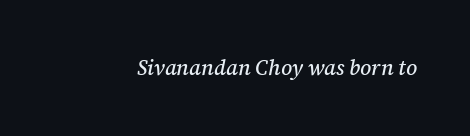
Q: Is the text italic (slanted)? A: Yes, it leans right by about 12 degrees.
Q: Is the text underlined? A: No.
Q: Is the spacing between letters normal or unusually wide? A: Normal.
